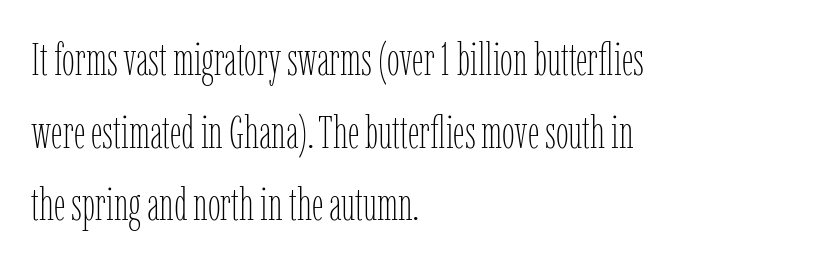
Q: Is the text bold? A: No.
Q: Is the text italic (slanted)? A: No, it is upright.
Q: Is the text underlined? A: No.
Q: How is the paragraph aligned? A: Left-aligned.
Q: Is the spacing between letters normal or unusually wide? A: Normal.
Q: Is the spacing between lines tight, normal or loose? A: Normal.
Q: Width (condensed, normal, or wide)? A: Condensed.
Q: Stroke contrast? A: Low.
Q: x-height? A: Medium.
Q: Monospaced? A: No.
